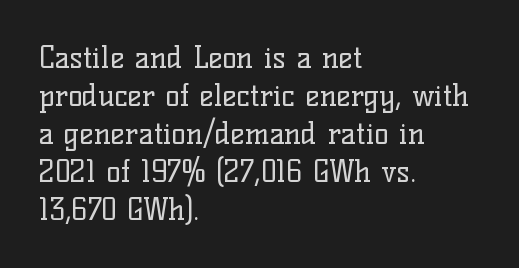
The image shows 30 px regular-weight serif type, upright; set left-aligned, normal line spacing (1.27x), normal letter spacing, not underlined; low stroke contrast and a medium x-height.
